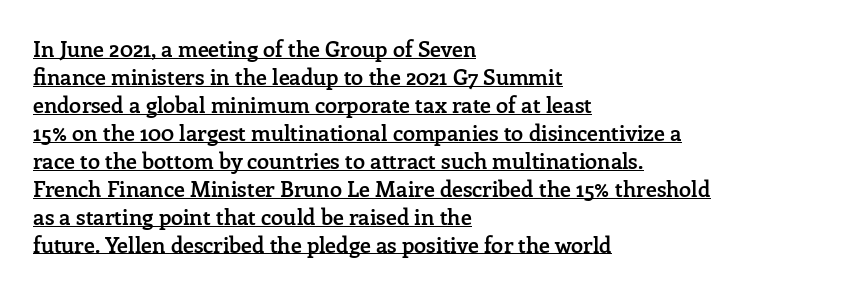
{"italic": "no", "bold": "semi", "underline": "yes", "align": "left", "line_spacing": "normal", "line_spacing_ratio": 1.27, "letter_spacing": "normal", "letter_spacing_em": 0.0, "glyph_px": 22}
